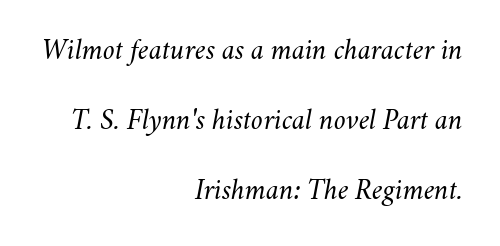
Compared with a flush-left layout, this one pins lines to the opposite, right side. Words float on clear page, feet unadorned. In terms of leading, this rendering errs on the spacious side. Weight: not bold — regular or lighter. The passage shown leans; its letterforms are oblique. The face used here is rendered with its standard letterfit.
